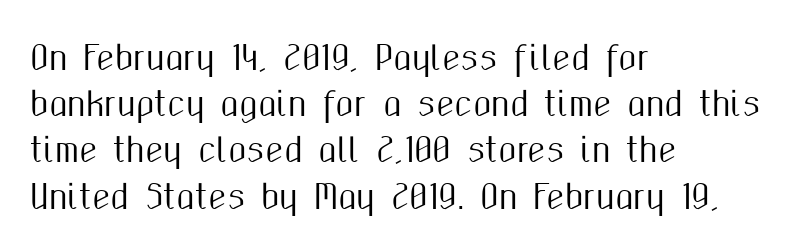
The image shows 33 px condensed sans-serif type, upright; set left-aligned, normal line spacing (1.4x), normal letter spacing, not underlined; medium stroke contrast and a medium x-height.
